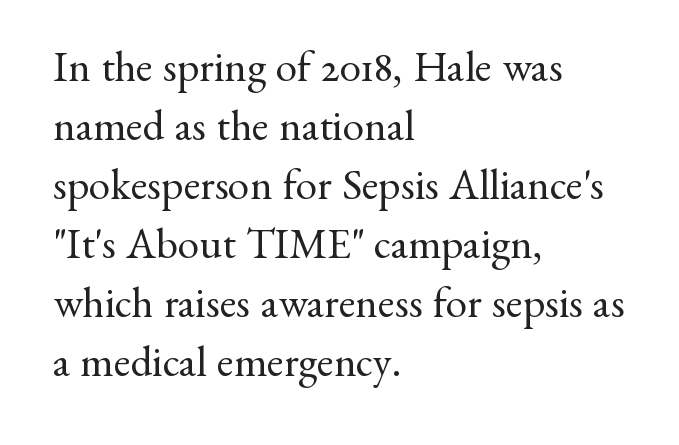
The image shows 43 px regular-weight serif type, upright; set left-aligned, normal line spacing (1.37x), normal letter spacing, not underlined; medium stroke contrast and a small x-height.
